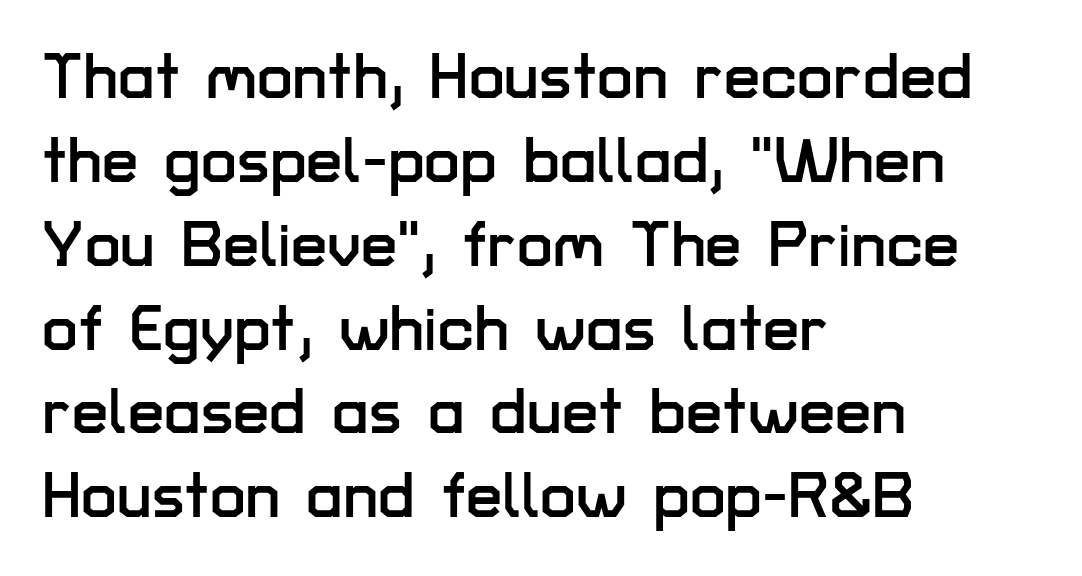
Vertical spacing — default. The letters sit at their default tracking, neither squeezed nor spread. The zone under the glyphs is completely vacant. Does the lettering tilt? It doesn't — this is upright. A sans-serif font was chosen for this passage.
